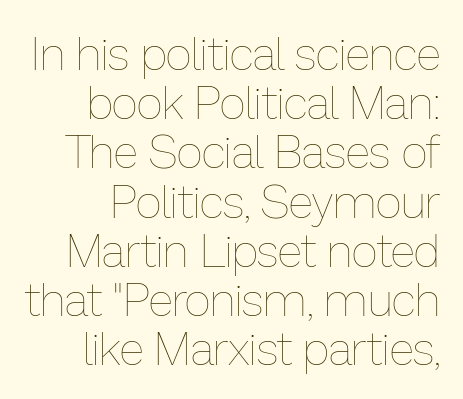
Here the designer chose a conventional face with non-uniform glyph widths. Type without underlining. The type is set solid horizontally, with unmodified tracking. In CSS terms this would be text-align: right. When letters stand straight like this, we call the style roman or upright. Vertical spacing — tight.
